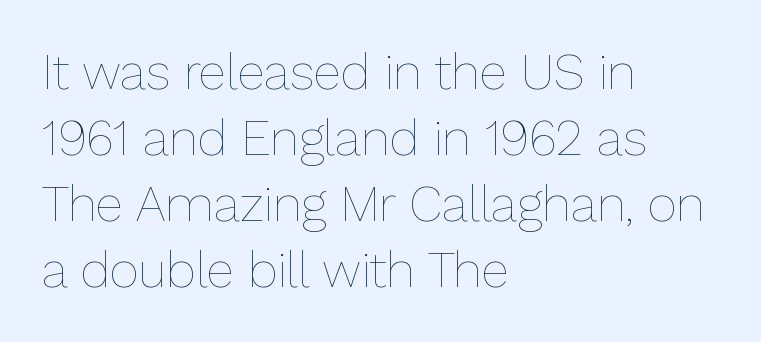
Q: Is the text bold? A: No.
Q: Is the text italic (slanted)? A: No, it is upright.
Q: Is the text underlined? A: No.
Q: How is the paragraph aligned? A: Left-aligned.
Q: Is the spacing between letters normal or unusually wide? A: Normal.
Q: Is the spacing between lines tight, normal or loose? A: Normal.
Q: Width (condensed, normal, or wide)? A: Normal.
Q: Stroke contrast? A: Low.
Q: x-height? A: Medium.
Q: Monospaced? A: No.
